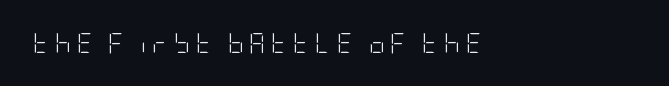
Vertical stems look standard width or narrower in stroke. The glyphs are unaccompanied by any horizontal stroke below them. Each line starts at the same left margin while the right side varies. Ordinary non-slanted type is in use. Someone cranked the tracking dial way up on this one.
